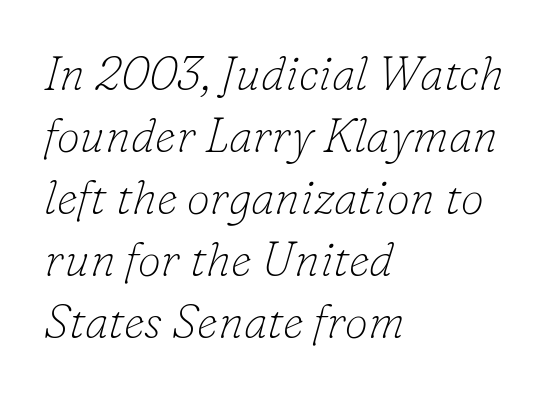
Unlike a clean sans, this face finishes its strokes with serifs. Has an underline been added? It has not. The rendering anchors every line to the left-hand side. The letters advance in unequal steps, a hallmark of proportional type. The weight tops out at a normal text grade.
